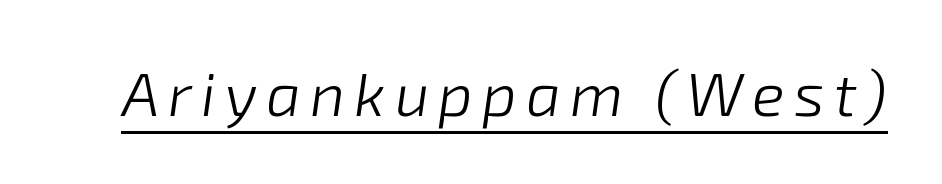
The image shows 61 px light type, italic (leaning right); set underlined; low stroke contrast and a medium x-height.
